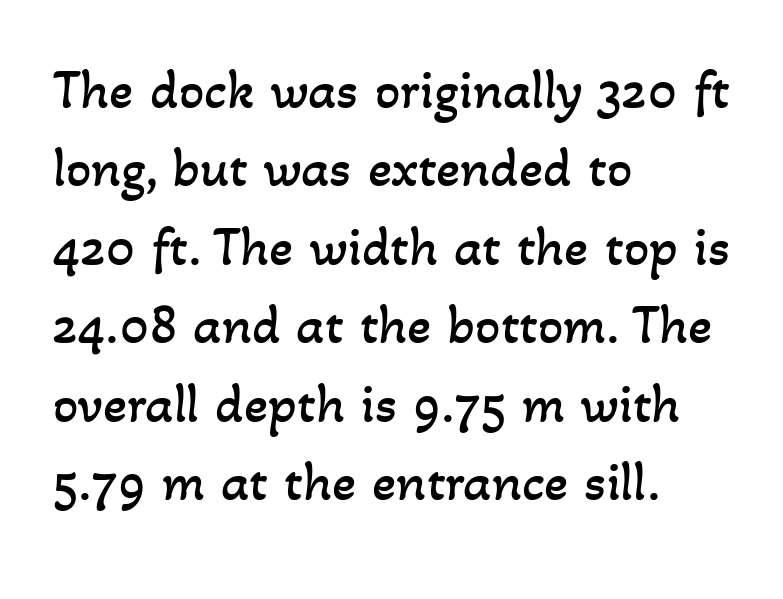
Short and long lines alike share a common starting point at left. What stands out about the letter spacing? Nothing — it is the standard amount. A typesetter would call this leading conventional body-copy spacing. The passage shown is typed in a proportional face where columns would drift. Weight class: somewhere from thin through regular.
